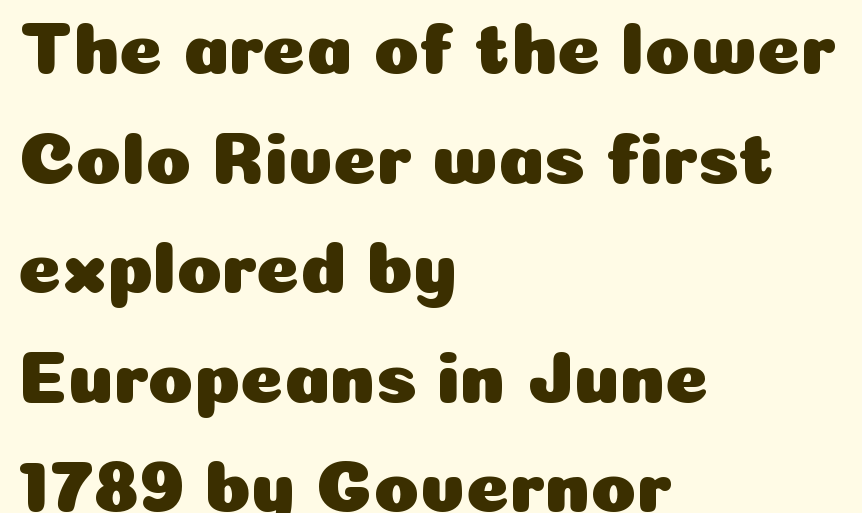
The image shows 74 px sans-serif type, upright; set left-aligned, normal line spacing (1.48x), normal letter spacing, not underlined; low stroke contrast and a medium x-height.
